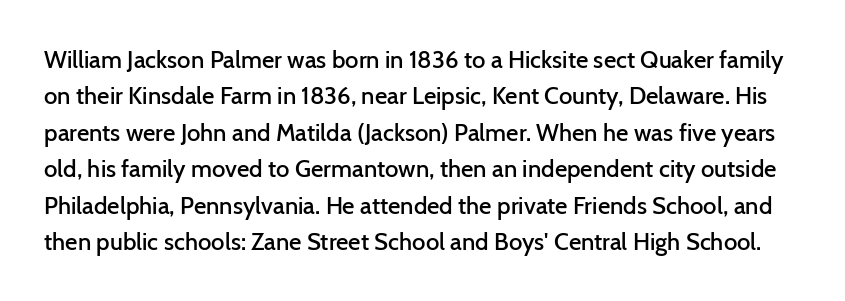
Q: Is the text bold? A: Semi-bold.
Q: Is the text italic (slanted)? A: No, it is upright.
Q: Is the text underlined? A: No.
Q: Is the spacing between letters normal or unusually wide? A: Normal.
Q: Is the spacing between lines tight, normal or loose? A: Normal.
